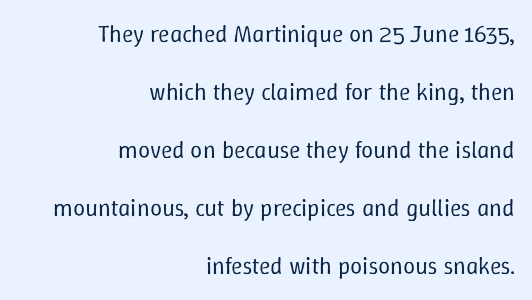
The image shows 24 px text type, upright; set right-aligned, loose line spacing (2.42x), normal letter spacing, not underlined.
